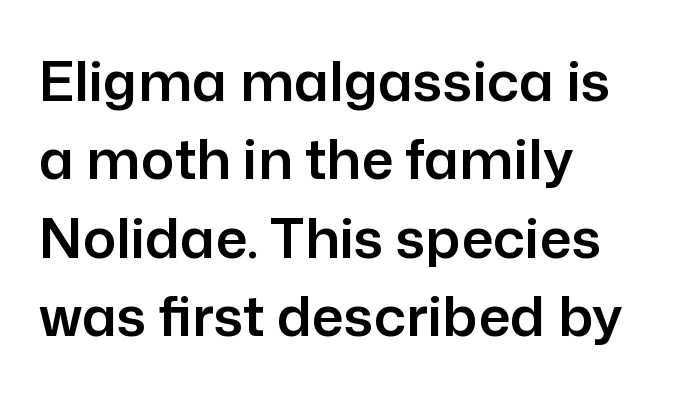
Q: Is the text italic (slanted)? A: No, it is upright.
Q: Is the typeface a serif or a sans-serif typeface? A: Sans-serif.
Q: Is the text underlined? A: No.
Q: How is the paragraph aligned? A: Left-aligned.
Q: Is the spacing between letters normal or unusually wide? A: Normal.
Q: Is the spacing between lines tight, normal or loose? A: Normal.
Q: Width (condensed, normal, or wide)? A: Normal.
Q: Stroke contrast? A: Low.
Q: x-height? A: Medium.
Q: Monospaced? A: No.
